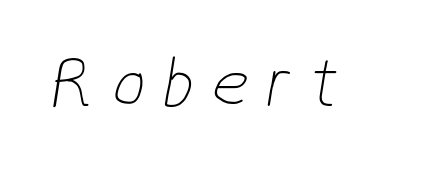
{"serif": "no", "bold": "no", "weight": "thin", "width": "condensed", "stroke_contrast": "low", "x_height": "medium", "monospaced": "no", "underline": "no", "letter_spacing": "wide", "letter_spacing_em": 0.25, "glyph_px": 72}
